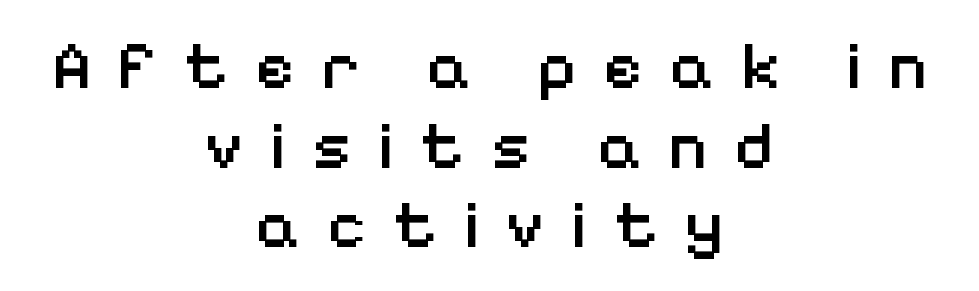
Q: Is the text bold? A: Semi-bold.
Q: Is the text italic (slanted)? A: No, it is upright.
Q: Is the typeface a serif or a sans-serif typeface? A: Sans-serif.
Q: Is the text underlined? A: No.
Q: How is the paragraph aligned? A: Centered.
Q: Is the spacing between letters normal or unusually wide? A: Unusually wide.
Q: Width (condensed, normal, or wide)? A: Normal.
Q: Stroke contrast? A: Low.
Q: x-height? A: Medium.
Q: Monospaced? A: No.
